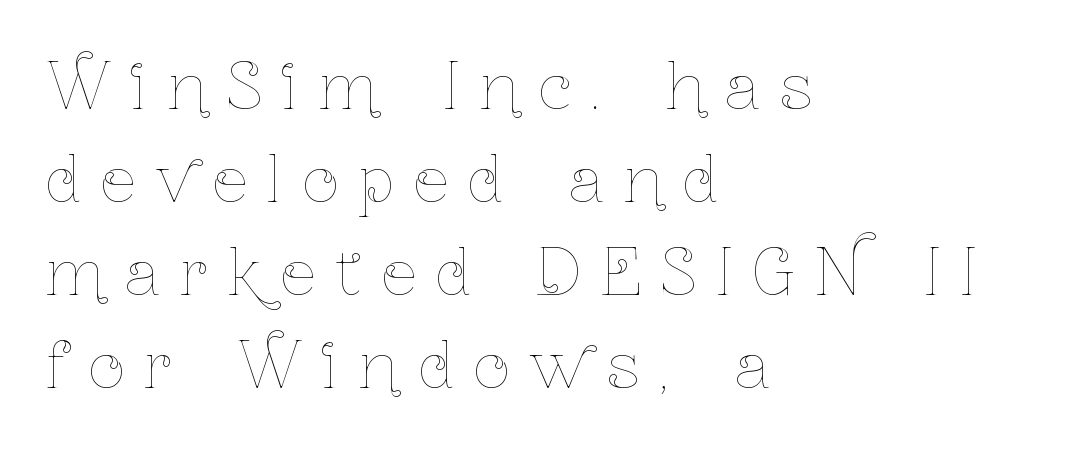
{"italic": "no", "bold": "no", "weight": "thin", "width": "condensed", "stroke_contrast": "low", "x_height": "medium", "monospaced": "no", "underline": "no", "align": "left", "line_spacing": "normal", "line_spacing_ratio": 1.5, "letter_spacing": "wide", "letter_spacing_em": 0.33, "glyph_px": 62}
